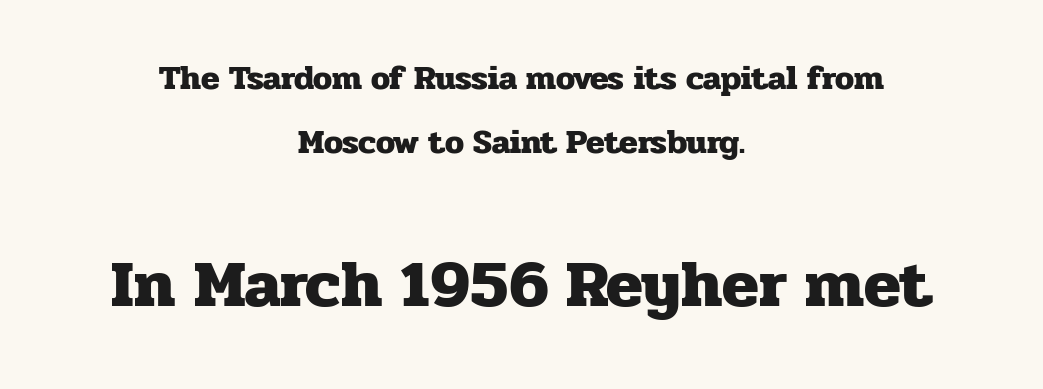
{"serif": "yes", "italic": "no", "bold": "yes", "weight": "heavy", "width": "normal", "stroke_contrast": "low", "x_height": "medium", "monospaced": "no", "underline": "no", "align": "center", "line_spacing_ratio": 1.88, "letter_spacing": "normal", "letter_spacing_em": 0.0, "larger_block": "second", "size_ratio": 1.97, "glyph_px": 67}
